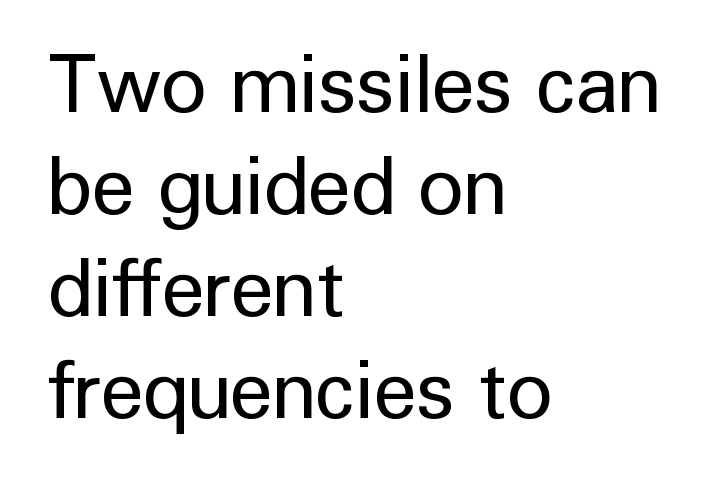
The image shows 79 px regular-weight sans-serif type, upright; set left-aligned, normal line spacing (1.29x), normal letter spacing, not underlined; low stroke contrast and a medium x-height.
